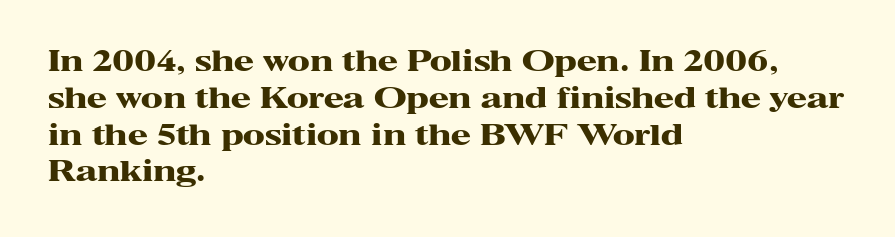
{"serif": "yes", "italic": "no", "bold": "yes", "weight": "heavy", "width": "wide", "stroke_contrast": "high", "x_height": "medium", "monospaced": "no", "underline": "no", "align": "left", "line_spacing": "normal", "line_spacing_ratio": 1.27, "letter_spacing": "normal", "letter_spacing_em": 0.0, "glyph_px": 29}
